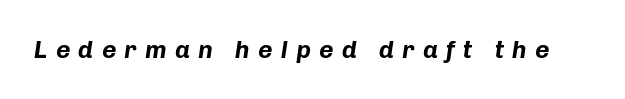
{"italic": "yes", "lean": "right", "slant_degrees": 8, "bold": "yes", "underline": "no", "letter_spacing": "wide", "letter_spacing_em": 0.33, "glyph_px": 25}
